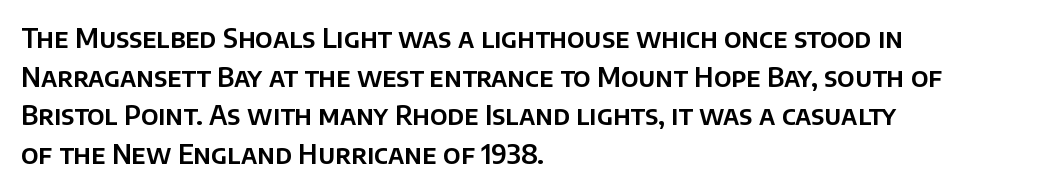
The image shows 26 px text type, upright; set left-aligned, normal line spacing (1.49x), normal letter spacing, not underlined.
